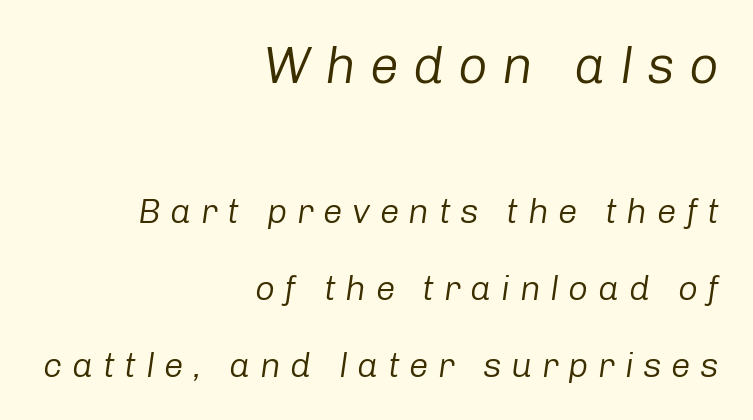
{"italic": "yes", "lean": "right", "slant_degrees": 8, "bold": "no", "weight": "regular", "width": "normal", "stroke_contrast": "low", "x_height": "medium", "monospaced": "no", "underline": "no", "align": "right", "line_spacing": "loose", "line_spacing_ratio": 2.2, "letter_spacing": "wide", "letter_spacing_em": 0.27, "larger_block": "first", "size_ratio": 1.49, "glyph_px": 52}
